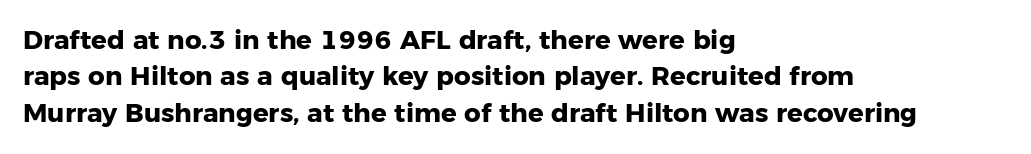
Characters remain perfectly vertical along every line. The passage is arranged the way most books set body copy — flush left. These lines sit exactly where default settings would place them. Nobody touched the tracking dial on this one. Descender tails drop into unmarked territory. Is the type bold? Yes — the strokes are clearly thick and heavy.
